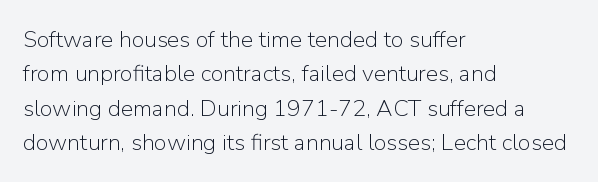
The vertical gap from one line to the next is medium. These lines were composed using upright roman letters. Horizontal alignment here is leftward, the default for most running prose. The gaps between neighbouring characters are ordinary and unremarkable. Weight: regular or lighter.
